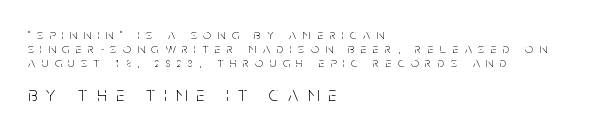
The image shows 20 px text type, upright; set left-aligned, tight line spacing (1.0x), unusually wide letter spacing (+0.47 em), not underlined; the second (bottom) block is 1.43x larger.
